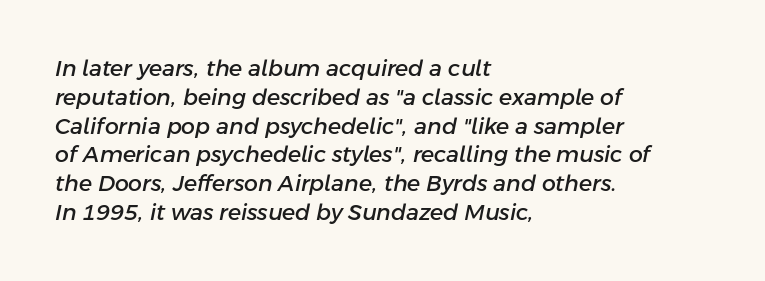
The image shows 22 px text type, italic (leaning right); set left-aligned, normal line spacing (1.31x), normal letter spacing, not underlined.
